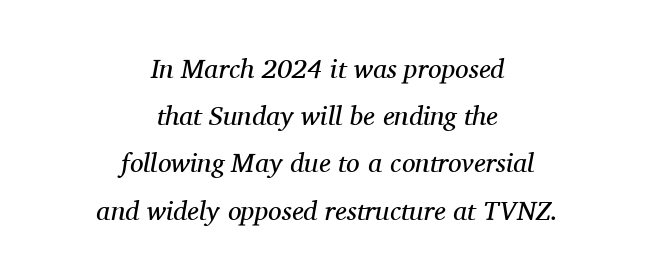
The image shows 27 px text type, italic (leaning right); set centered, line spacing 1.75x, normal letter spacing, not underlined.
